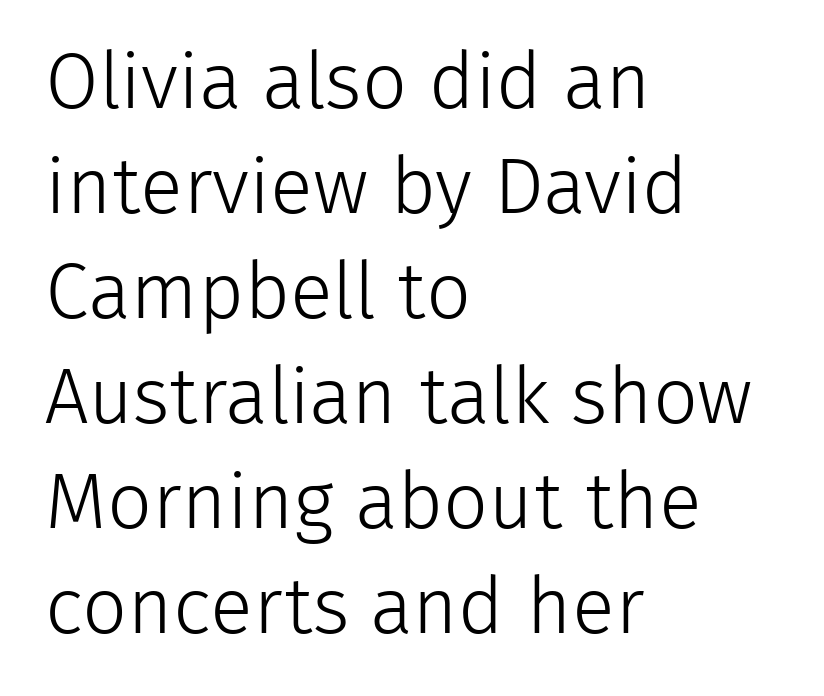
Q: Is the text bold? A: No.
Q: Is the text italic (slanted)? A: No, it is upright.
Q: Is the typeface a serif or a sans-serif typeface? A: Sans-serif.
Q: Is the text underlined? A: No.
Q: How is the paragraph aligned? A: Left-aligned.
Q: Is the spacing between letters normal or unusually wide? A: Normal.
Q: Is the spacing between lines tight, normal or loose? A: Normal.
Q: Width (condensed, normal, or wide)? A: Normal.
Q: Stroke contrast? A: Low.
Q: x-height? A: Medium.
Q: Monospaced? A: No.
